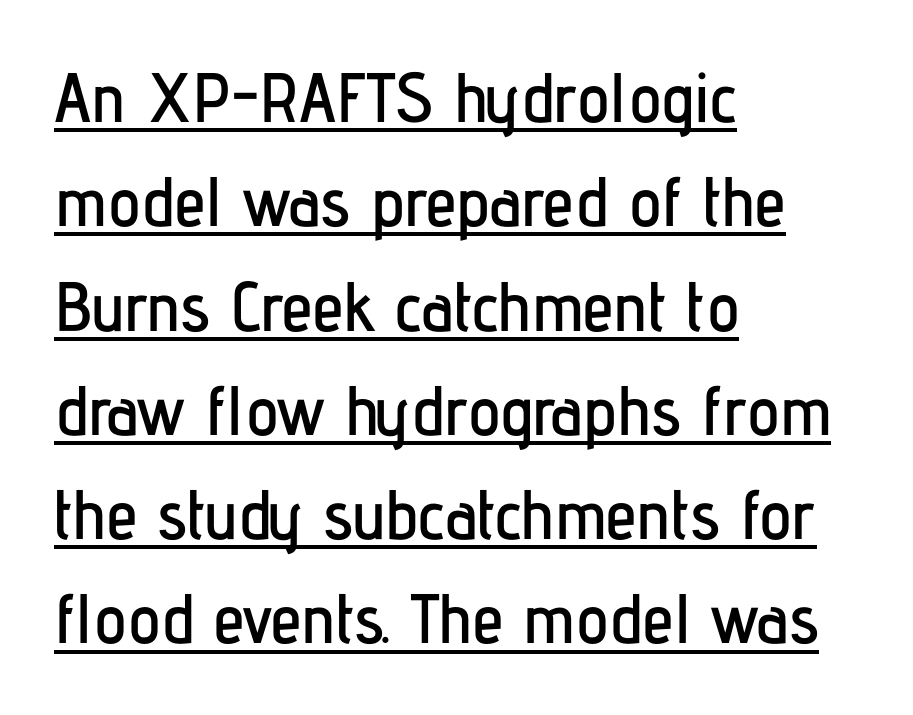
Q: Is the text italic (slanted)? A: No, it is upright.
Q: Is the typeface a serif or a sans-serif typeface? A: Sans-serif.
Q: Is the text underlined? A: Yes.
Q: How is the paragraph aligned? A: Left-aligned.
Q: Is the spacing between letters normal or unusually wide? A: Normal.
Q: Is the spacing between lines tight, normal or loose? A: Normal.
Q: Width (condensed, normal, or wide)? A: Condensed.
Q: Stroke contrast? A: Low.
Q: x-height? A: Medium.
Q: Monospaced? A: No.
